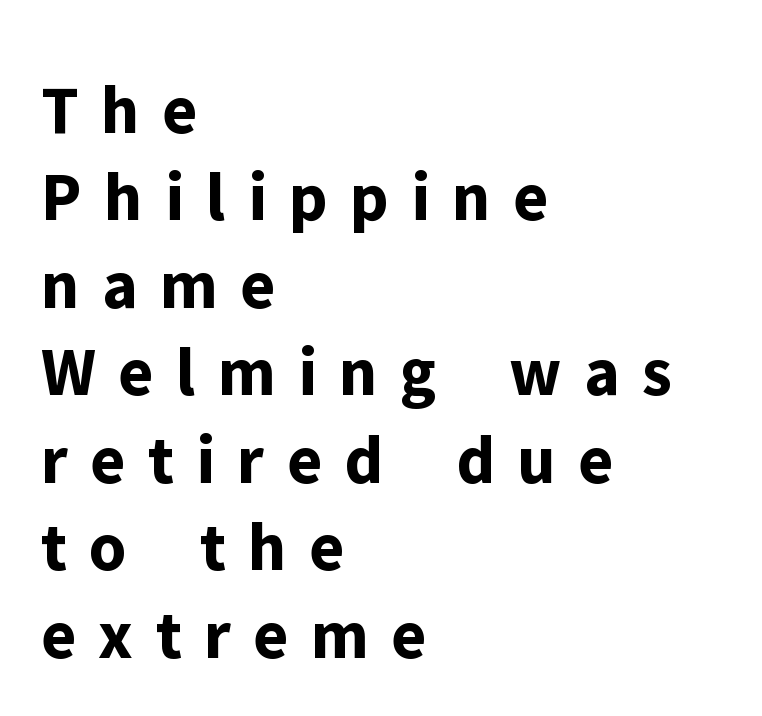
The image shows 70 px bold sans-serif type, upright; set left-aligned, normal line spacing (1.25x), unusually wide letter spacing (+0.32 em), not underlined; low stroke contrast and a medium x-height.
